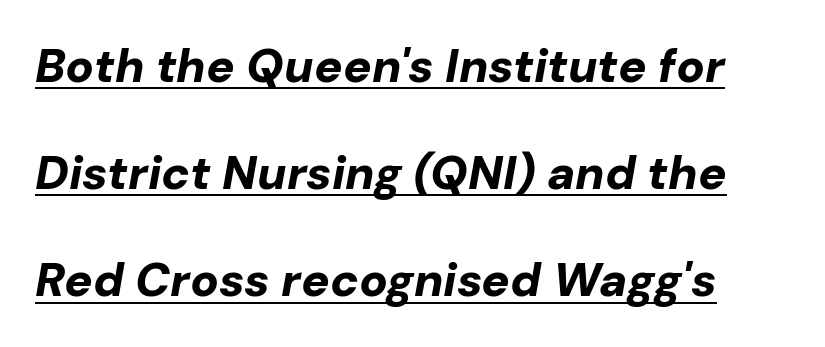
Q: Is the text bold? A: Yes.
Q: Is the text italic (slanted)? A: Yes, it leans right by about 10 degrees.
Q: Is the text underlined? A: Yes.
Q: Is the spacing between letters normal or unusually wide? A: Normal.
Q: Is the spacing between lines tight, normal or loose? A: Loose.
Q: Width (condensed, normal, or wide)? A: Normal.
Q: Stroke contrast? A: Low.
Q: x-height? A: Medium.
Q: Monospaced? A: No.
